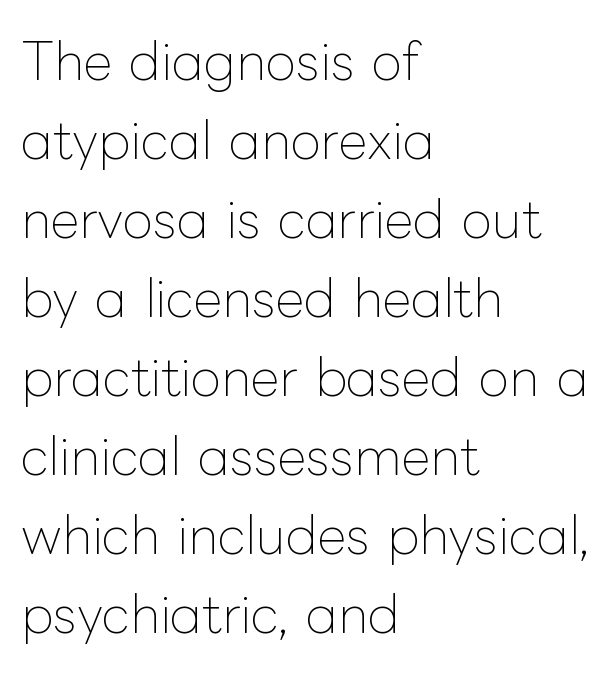
Q: Is the text bold? A: No.
Q: Is the text italic (slanted)? A: No, it is upright.
Q: Is the text underlined? A: No.
Q: How is the paragraph aligned? A: Left-aligned.
Q: Is the spacing between letters normal or unusually wide? A: Normal.
Q: Is the spacing between lines tight, normal or loose? A: Normal.
Q: Width (condensed, normal, or wide)? A: Normal.
Q: Stroke contrast? A: Low.
Q: x-height? A: Medium.
Q: Monospaced? A: No.
